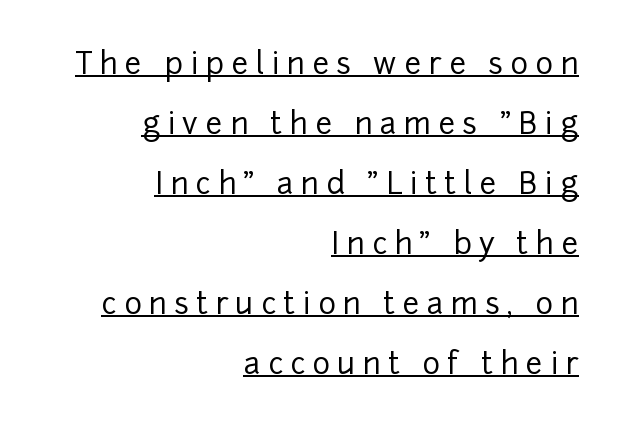
The specimen includes a rule beneath the text block's lines. Italic: no, the glyphs are upright roman. Words appear elongated and porous because spacing is wide. Font category for this specimen: sans-serif.
